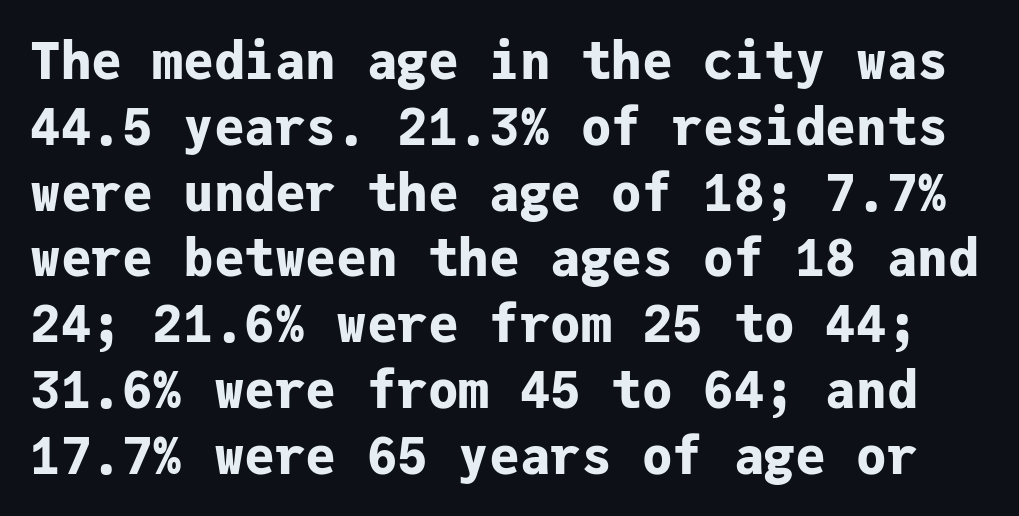
{"serif": "no", "italic": "no", "bold": "yes", "weight": "bold", "width": "normal", "stroke_contrast": "low", "x_height": "medium", "monospaced": "yes", "underline": "no", "line_spacing": "normal", "line_spacing_ratio": 1.29, "letter_spacing": "normal", "letter_spacing_em": 0.0, "glyph_px": 51}
